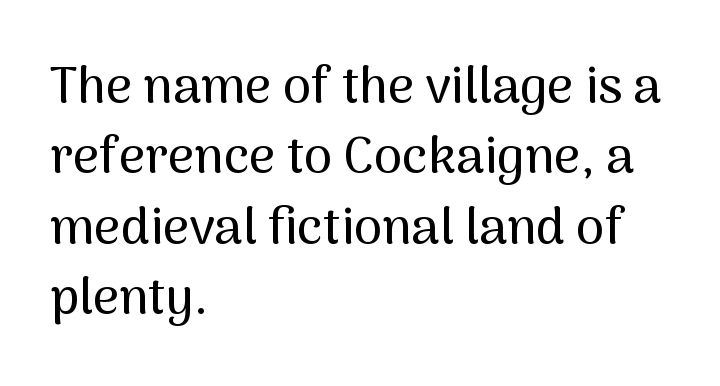
Nope, no serifs anywhere on these letters. A bare baseline throughout the passage. Spacing verdict: proportional, widths tailored to each character. Italic: no, the glyphs are upright roman. In CSS terms this would be text-align: left. There is no visible air inserted between adjacent glyphs.
